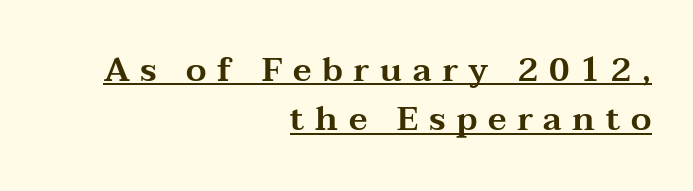
{"serif": "yes", "italic": "no", "width": "wide", "stroke_contrast": "medium", "x_height": "medium", "monospaced": "no", "underline": "yes", "align": "right", "line_spacing": "normal", "line_spacing_ratio": 1.5, "letter_spacing": "wide", "letter_spacing_em": 0.32, "glyph_px": 33}
